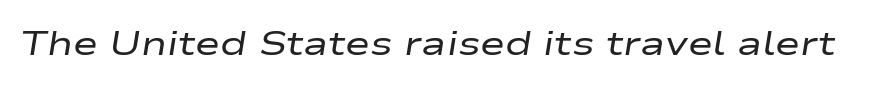
Q: Is the text bold? A: No.
Q: Is the text italic (slanted)? A: Yes, it leans right by about 9 degrees.
Q: Is the text underlined? A: No.
Q: Is the spacing between letters normal or unusually wide? A: Normal.
Q: Width (condensed, normal, or wide)? A: Wide.
Q: Stroke contrast? A: Low.
Q: x-height? A: Medium.
Q: Monospaced? A: No.
